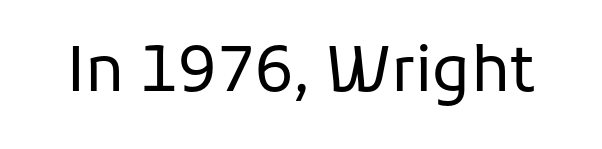
You could not count columns in this text — the font is proportionally spaced. The letters sit at their default tracking, neither squeezed nor spread. Anything drawn beneath the words? Only blank space. Upright lettering throughout. I'd call this a sans setting — the letters go barefoot. Is the stroke heavy? The answer is a plain regular-or-lighter.
